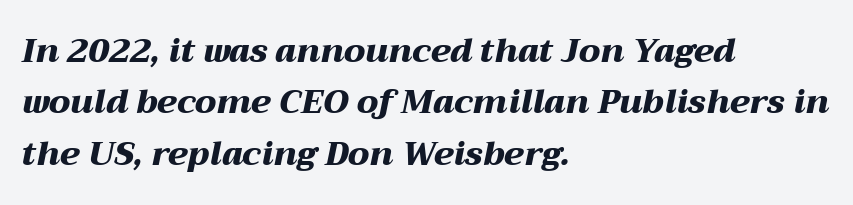
{"italic": "yes", "lean": "right", "slant_degrees": 12, "bold": "yes", "weight": "heavy", "width": "wide", "stroke_contrast": "medium", "x_height": "medium", "monospaced": "no", "underline": "no", "align": "left", "line_spacing": "normal", "line_spacing_ratio": 1.56, "letter_spacing": "normal", "letter_spacing_em": 0.0, "glyph_px": 33}
